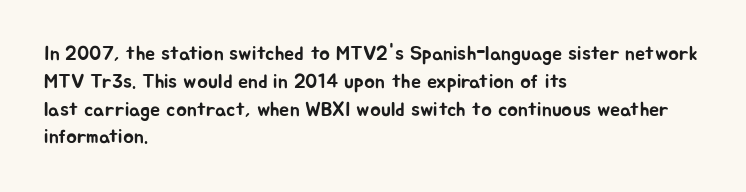
Ordinary non-slanted type is in use. If you drew a ruler down the left edge, every line would touch it. Underlining? Definitely not there. Rows of type keep a routine distance in the vertical direction. Observe the ordinary spacing: letters are neighbours, not strangers.
